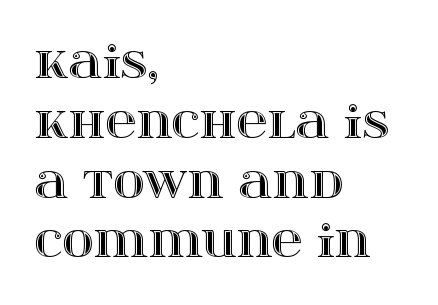
{"italic": "no", "width": "wide", "x_height": "large", "monospaced": "no", "underline": "no", "align": "left", "line_spacing": "normal", "line_spacing_ratio": 1.39, "letter_spacing": "normal", "letter_spacing_em": 0.0, "glyph_px": 43}
